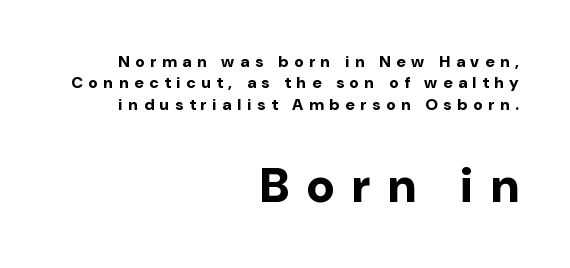
Q: Is the text bold? A: Yes.
Q: Is the text italic (slanted)? A: No, it is upright.
Q: Is the typeface a serif or a sans-serif typeface? A: Sans-serif.
Q: Is the text underlined? A: No.
Q: How is the paragraph aligned? A: Right-aligned.
Q: Is the spacing between letters normal or unusually wide? A: Unusually wide.
Q: Is the spacing between lines tight, normal or loose? A: Normal.
Q: Which block of text is set in a larger size, the first (top) or the second (bottom)? A: The second (bottom) one.
Q: Width (condensed, normal, or wide)? A: Normal.
Q: Stroke contrast? A: Low.
Q: x-height? A: Medium.
Q: Monospaced? A: No.
